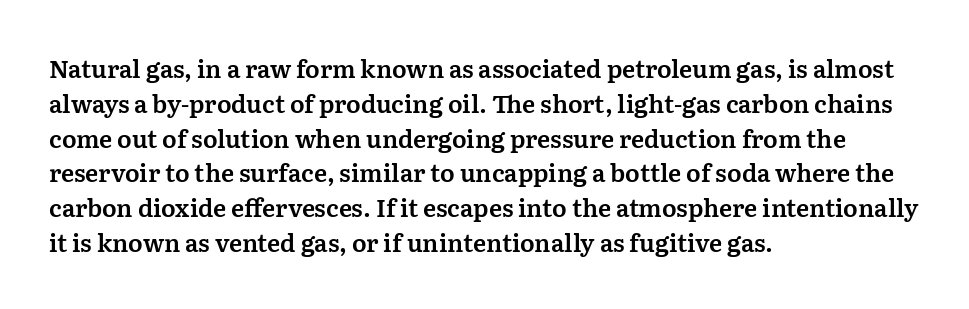
This sample keeps an unexceptional amount of space between lines. These lines keep a tight, regular rhythm from letter to letter. Every stem runs plumb, perpendicular to the baseline. Reading down the block, your eye returns to a fixed left position each line. The string is rendered with underlining switched off.
